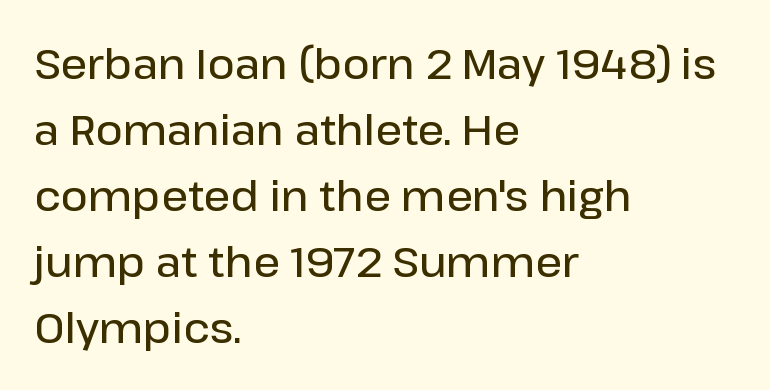
Q: Is the text bold? A: Semi-bold.
Q: Is the text italic (slanted)? A: No, it is upright.
Q: Is the typeface a serif or a sans-serif typeface? A: Sans-serif.
Q: Is the text underlined? A: No.
Q: How is the paragraph aligned? A: Left-aligned.
Q: Is the spacing between letters normal or unusually wide? A: Normal.
Q: Is the spacing between lines tight, normal or loose? A: Normal.
Q: Width (condensed, normal, or wide)? A: Normal.
Q: Stroke contrast? A: Low.
Q: x-height? A: Medium.
Q: Monospaced? A: No.
